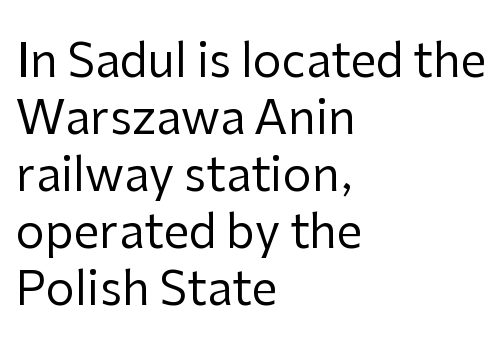
The image shows 46 px regular-weight sans-serif type, upright; set left-aligned, line spacing 1.24x, normal letter spacing, not underlined; low stroke contrast and a medium x-height.
